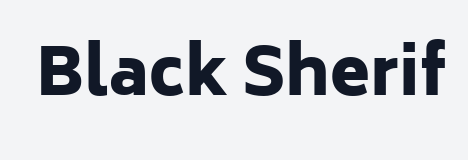
You could not count columns in this text — the font is proportionally spaced. The words here are not underlined. The face used here is a sans, in the tradition of grotesques and geometrics. A roman cut, with each character standing at attention. These words are printed bold, with thick strokes throughout. Each word holds together tightly as a unit, with standard inter-letter gaps.
